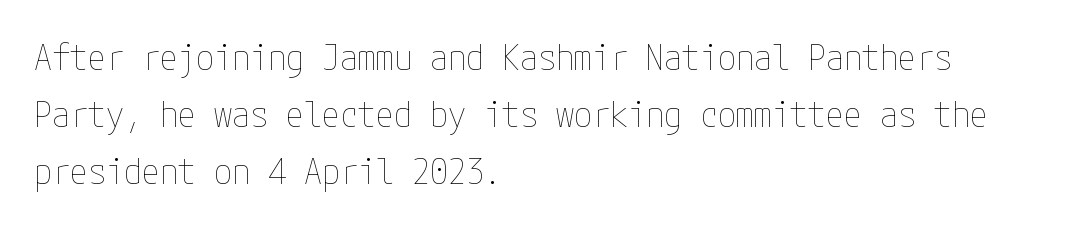
{"italic": "no", "bold": "no", "weight": "thin", "width": "condensed", "stroke_contrast": "low", "x_height": "medium", "underline": "no", "align": "left", "line_spacing": "normal", "line_spacing_ratio": 1.58, "letter_spacing": "normal", "letter_spacing_em": 0.0, "glyph_px": 36}
